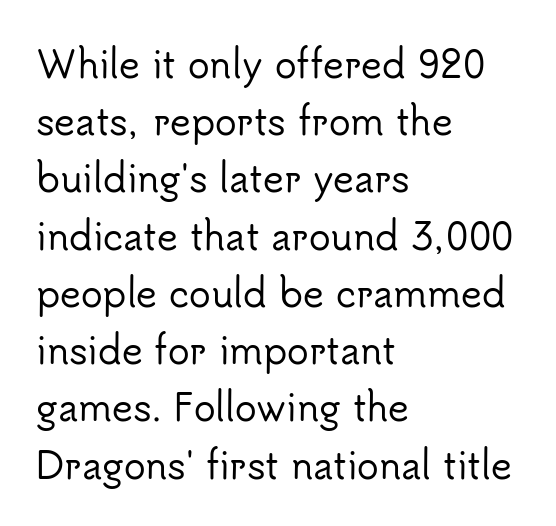
The paragraph shown leans on its left margin. These lines are composed in type without serifs. The tracking reads as untouched default to a designer's eye. A typesetter would call this proportional, since set widths differ per character. Decoration check: the copy has no underline.
